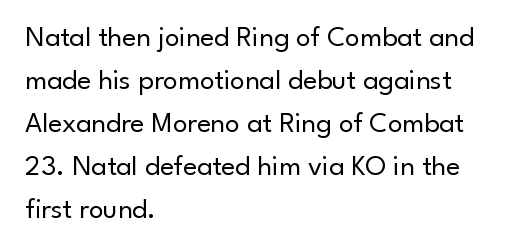
{"serif": "no", "italic": "no", "bold": "no", "weight": "regular", "width": "normal", "stroke_contrast": "low", "x_height": "small", "monospaced": "no", "underline": "no", "align": "left", "line_spacing": "normal", "line_spacing_ratio": 1.48, "letter_spacing": "normal", "letter_spacing_em": 0.0, "glyph_px": 29}
